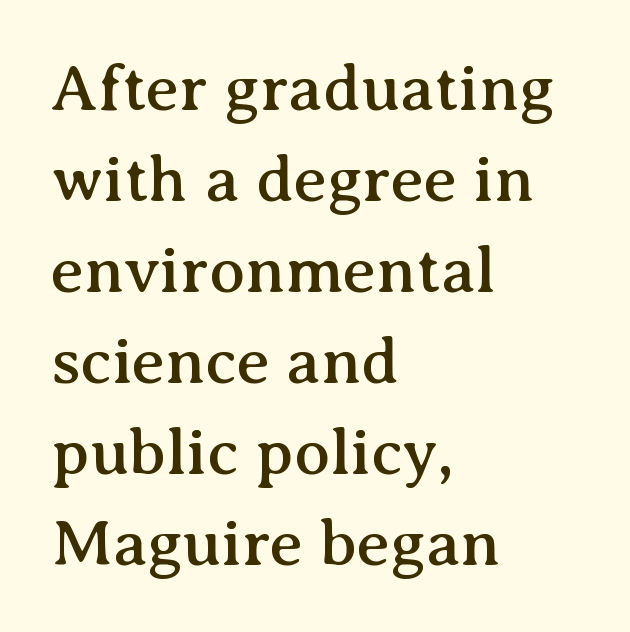
The image shows 66 px serif type, upright; set left-aligned, normal line spacing (1.38x), normal letter spacing, not underlined; medium stroke contrast and a medium x-height.
